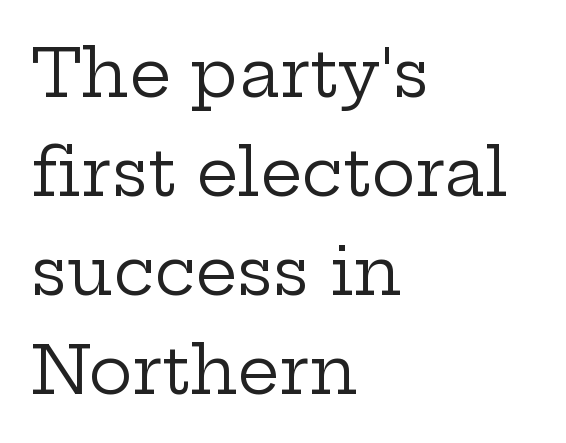
{"serif": "yes", "italic": "no", "bold": "no", "weight": "regular", "width": "wide", "stroke_contrast": "low", "x_height": "medium", "monospaced": "no", "underline": "no", "align": "left", "line_spacing": "normal", "line_spacing_ratio": 1.5, "letter_spacing": "normal", "letter_spacing_em": 0.0, "glyph_px": 66}
